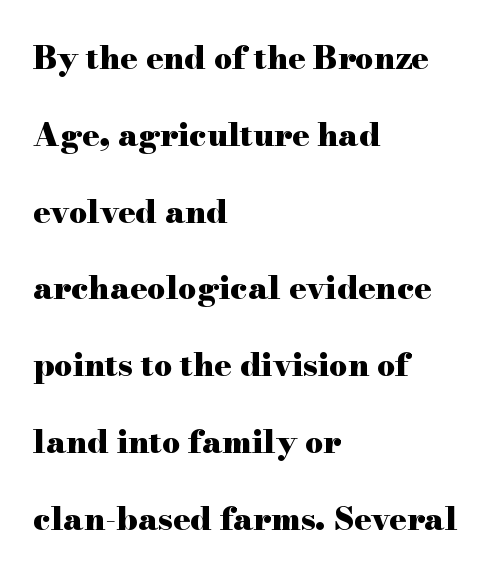
{"serif": "yes", "italic": "no", "bold": "yes", "weight": "heavy", "width": "wide", "stroke_contrast": "high", "x_height": "small", "monospaced": "no", "underline": "no", "align": "left", "line_spacing": "loose", "line_spacing_ratio": 2.4, "letter_spacing": "normal", "letter_spacing_em": 0.0, "glyph_px": 32}
